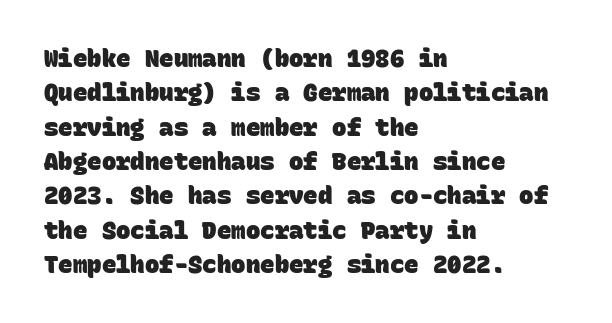
Q: Is the text bold? A: Yes.
Q: Is the text underlined? A: No.
Q: How is the paragraph aligned? A: Left-aligned.
Q: Is the spacing between letters normal or unusually wide? A: Normal.
Q: Is the spacing between lines tight, normal or loose? A: Normal.
